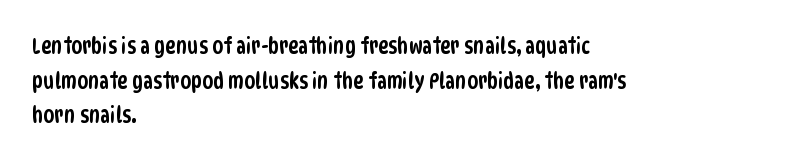
{"underline": "no", "align": "left", "line_spacing": "normal", "line_spacing_ratio": 1.57, "letter_spacing": "normal", "letter_spacing_em": 0.0, "glyph_px": 22}
